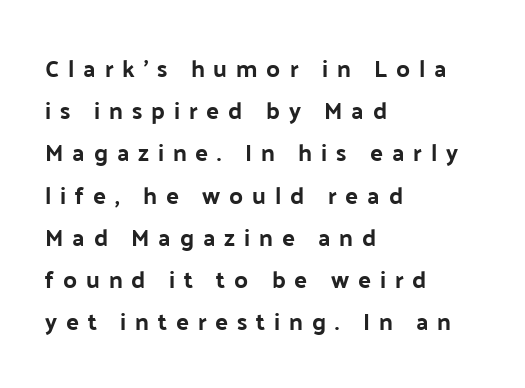
{"italic": "no", "underline": "no", "align": "left", "line_spacing_ratio": 1.76, "letter_spacing": "wide", "letter_spacing_em": 0.37, "glyph_px": 24}
